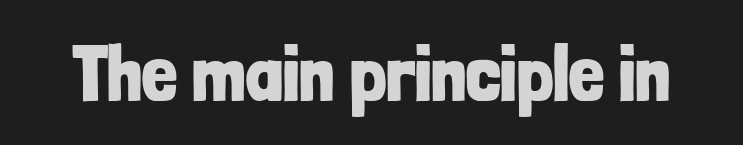
{"serif": "no", "italic": "no", "bold": "yes", "weight": "bold", "width": "condensed", "stroke_contrast": "low", "x_height": "medium", "monospaced": "no", "underline": "no", "letter_spacing": "normal", "letter_spacing_em": 0.0, "glyph_px": 78}
